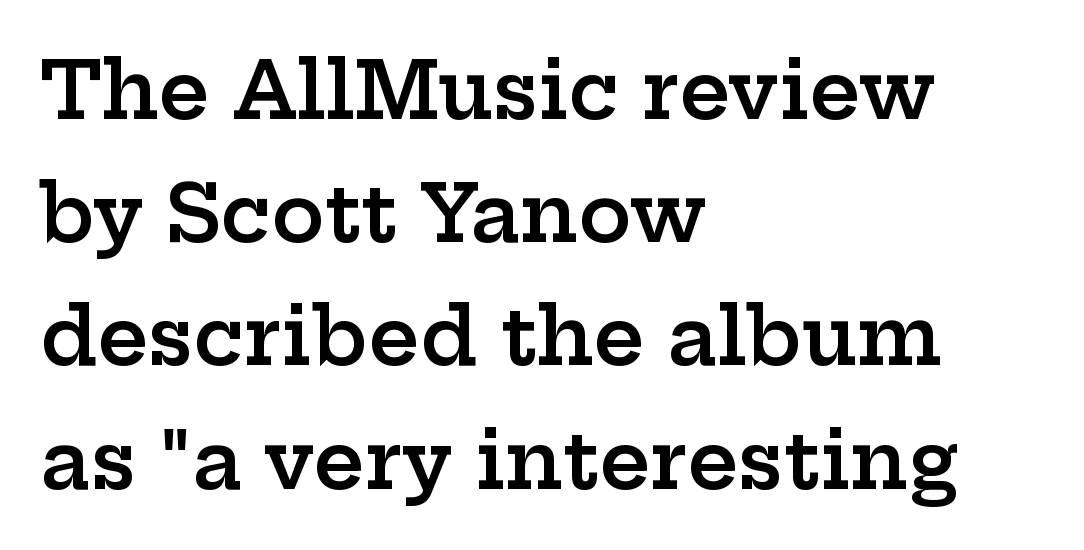
The image shows 79 px semibold, wide serif type, upright; set left-aligned, normal line spacing (1.56x), normal letter spacing, not underlined; low stroke contrast and a medium x-height.
